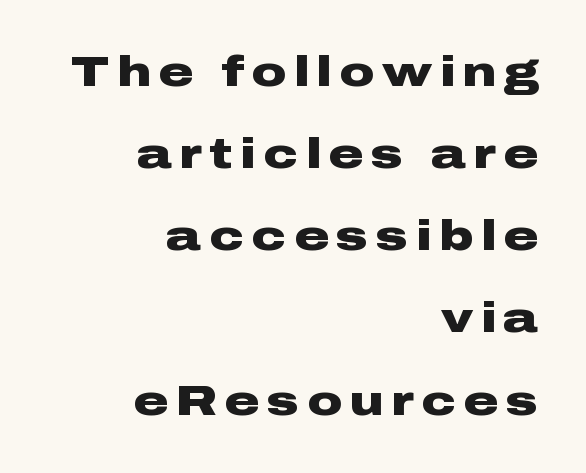
The image shows 43 px heavy, wide sans-serif type, upright; set right-aligned, loose line spacing (1.91x), not underlined; low stroke contrast and a medium x-height.
